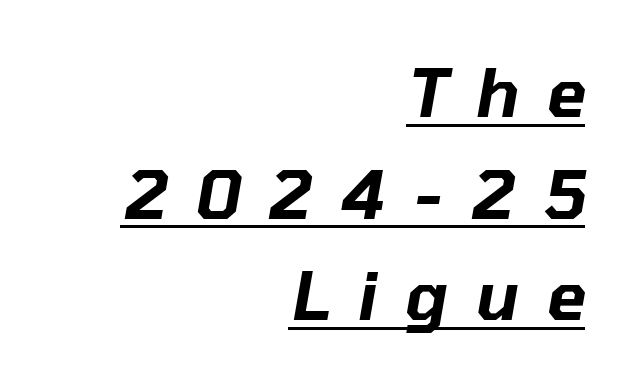
The image shows 66 px text type, italic (leaning right); set right-aligned, normal line spacing (1.54x), unusually wide letter spacing (+0.42 em), underlined; low stroke contrast and a medium x-height.
